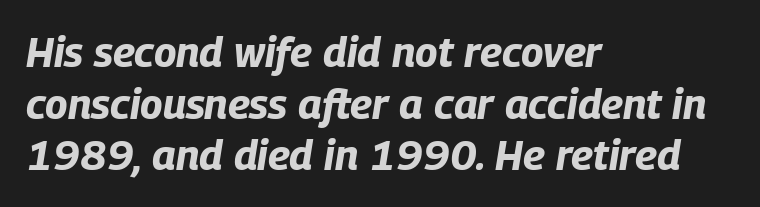
Q: Is the text bold? A: Yes.
Q: Is the text italic (slanted)? A: Yes, it leans right by about 9 degrees.
Q: Is the text underlined? A: No.
Q: How is the paragraph aligned? A: Left-aligned.
Q: Is the spacing between letters normal or unusually wide? A: Normal.
Q: Width (condensed, normal, or wide)? A: Condensed.
Q: Stroke contrast? A: Low.
Q: x-height? A: Large.
Q: Monospaced? A: No.
